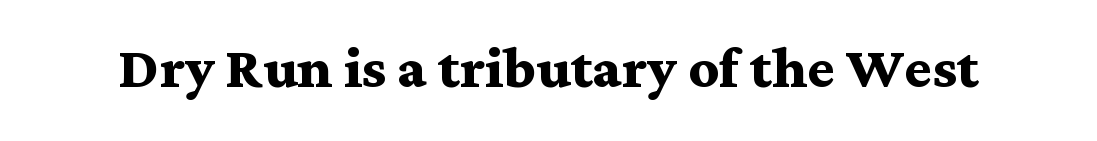
{"serif": "yes", "italic": "no", "bold": "yes", "weight": "semibold", "width": "wide", "stroke_contrast": "medium", "x_height": "medium", "monospaced": "no", "underline": "no", "letter_spacing": "normal", "letter_spacing_em": 0.0, "glyph_px": 74}
